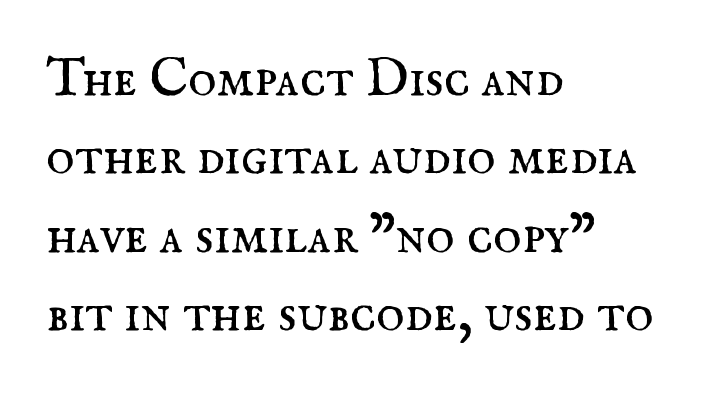
{"serif": "yes", "italic": "no", "bold": "no", "weight": "regular", "width": "normal", "stroke_contrast": "medium", "x_height": "small", "monospaced": "no", "underline": "no", "align": "left", "line_spacing": "normal", "line_spacing_ratio": 1.45, "letter_spacing": "normal", "letter_spacing_em": 0.0, "glyph_px": 54}
